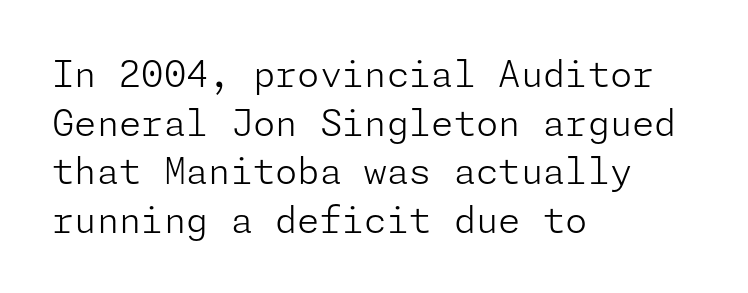
The image shows 36 px light sans-serif type, upright; set left-aligned, normal line spacing (1.35x), normal letter spacing, not underlined; low stroke contrast and a medium x-height.
